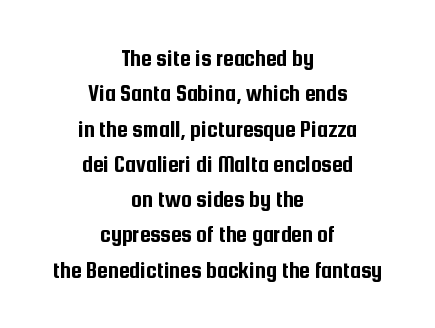
Horizontal bands of white between lines are of average thickness. Does the lettering tilt? It doesn't — this is upright. Letter spacing: default. Typeset on center — no edge is straight.
